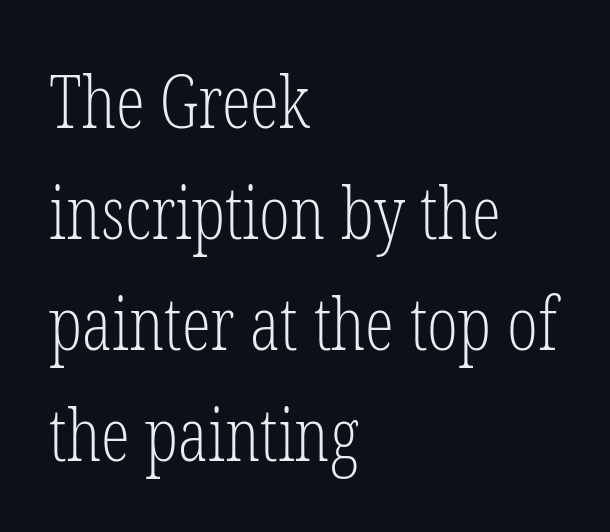
The text block is weighted toward the left margin, trailing off unevenly rightward. To sum up the face: it has serifs. The passage shown has conventional tracking throughout. Plain, unruled lines of type.
